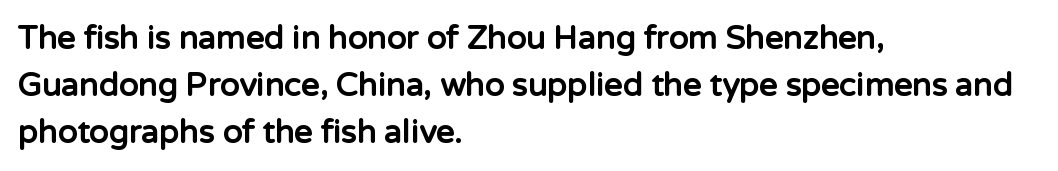
Q: Is the text bold? A: Yes.
Q: Is the text italic (slanted)? A: No, it is upright.
Q: Is the typeface a serif or a sans-serif typeface? A: Sans-serif.
Q: Is the text underlined? A: No.
Q: How is the paragraph aligned? A: Left-aligned.
Q: Is the spacing between letters normal or unusually wide? A: Normal.
Q: Is the spacing between lines tight, normal or loose? A: Normal.
Q: Width (condensed, normal, or wide)? A: Normal.
Q: Stroke contrast? A: Low.
Q: x-height? A: Medium.
Q: Monospaced? A: No.
